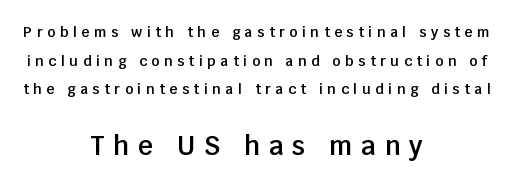
Q: Is the text bold? A: Semi-bold.
Q: Is the text italic (slanted)? A: No, it is upright.
Q: Is the text underlined? A: No.
Q: How is the paragraph aligned? A: Centered.
Q: Is the spacing between letters normal or unusually wide? A: Unusually wide.
Q: Is the spacing between lines tight, normal or loose? A: Loose.
Q: Which block of text is set in a larger size, the first (top) or the second (bottom)? A: The second (bottom) one.
